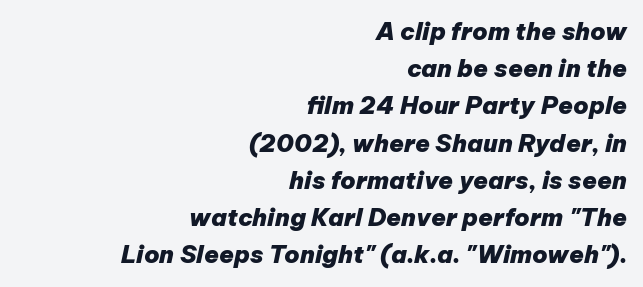
{"italic": "yes", "lean": "right", "slant_degrees": 12, "bold": "yes", "underline": "no", "align": "right", "line_spacing": "normal", "line_spacing_ratio": 1.55, "letter_spacing": "normal", "letter_spacing_em": 0.0, "glyph_px": 24}
